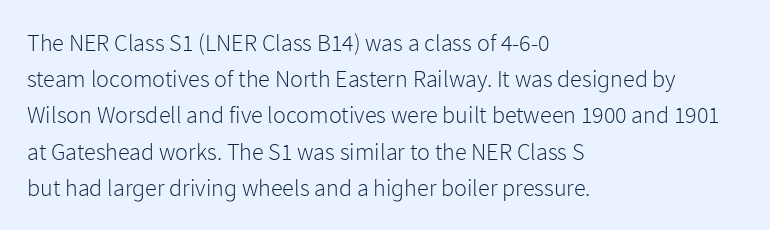
Q: Is the text bold? A: No.
Q: Is the text italic (slanted)? A: No, it is upright.
Q: Is the text underlined? A: No.
Q: How is the paragraph aligned? A: Left-aligned.
Q: Is the spacing between letters normal or unusually wide? A: Normal.
Q: Is the spacing between lines tight, normal or loose? A: Normal.
